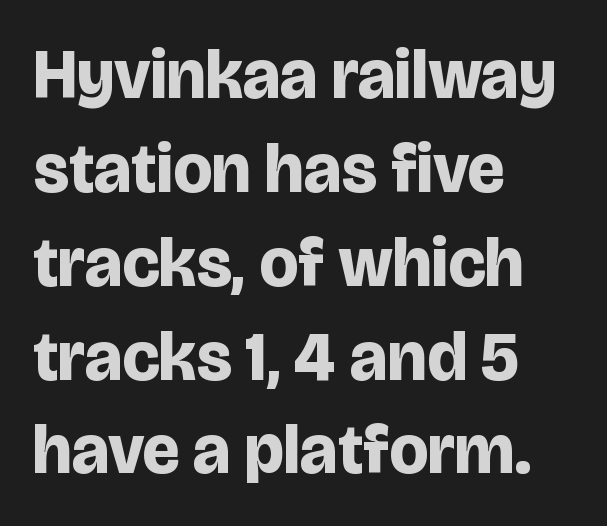
The image shows 69 px bold sans-serif type, upright; set left-aligned, normal line spacing (1.36x), normal letter spacing, not underlined; low stroke contrast and a large x-height.
